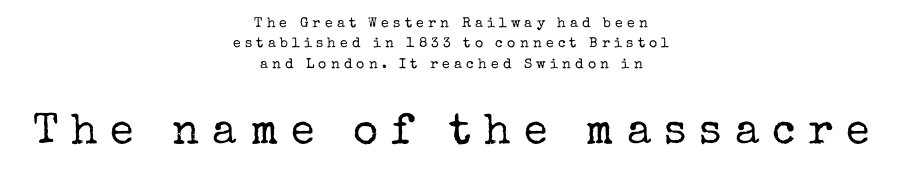
The passage shown stacks its lines at a standard gap. Notice how the stems are strictly vertical — no italics here. Tracking here is generous; glyphs stand well apart from one another. Caption: upper text group reduced, lower text group enlarged.
